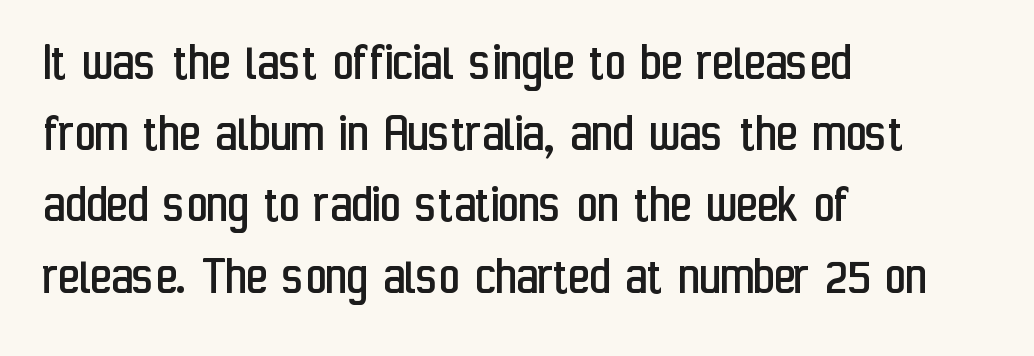
Q: Is the text bold? A: No.
Q: Is the text italic (slanted)? A: No, it is upright.
Q: Is the typeface a serif or a sans-serif typeface? A: Sans-serif.
Q: Is the text underlined? A: No.
Q: How is the paragraph aligned? A: Left-aligned.
Q: Is the spacing between letters normal or unusually wide? A: Normal.
Q: Is the spacing between lines tight, normal or loose? A: Normal.
Q: Width (condensed, normal, or wide)? A: Condensed.
Q: Stroke contrast? A: Low.
Q: x-height? A: Medium.
Q: Monospaced? A: No.
